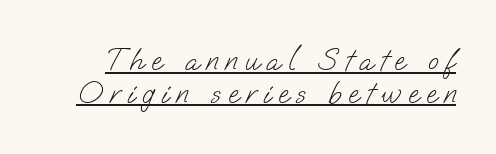
The image shows 31 px light sans-serif type; set tight line spacing (1.05x), unusually wide letter spacing (+0.23 em), underlined; low stroke contrast and a small x-height.
